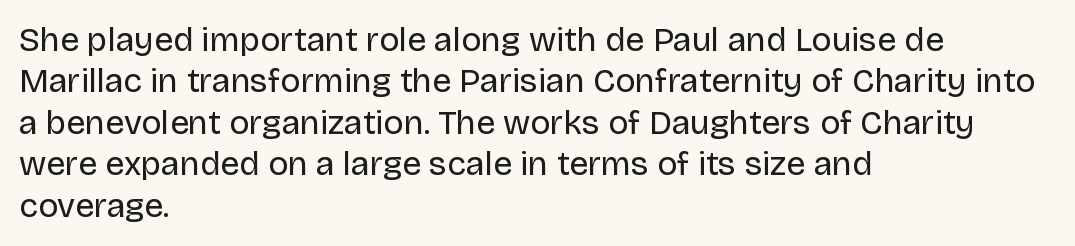
Caption: face not bold, strokes unweighted. Do the characters align in a grid? No, the font is proportional. Line beginnings align vertically; line endings do not. Typographically, this falls in the sans-serif category.
